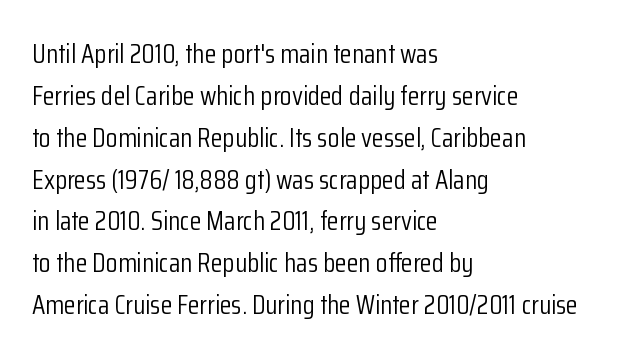
The image shows 27 px text type, upright; set left-aligned, normal line spacing (1.55x), normal letter spacing, not underlined.
